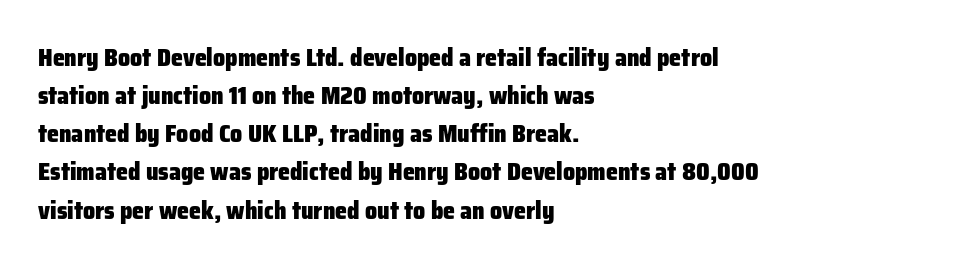
The image shows 24 px bold type, upright; set left-aligned, normal line spacing (1.59x), normal letter spacing, not underlined.
